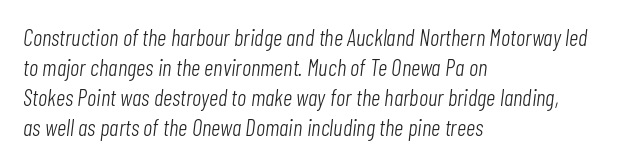
The image shows 23 px text type, italic (leaning right); set left-aligned, normal line spacing (1.3x), normal letter spacing, not underlined.
